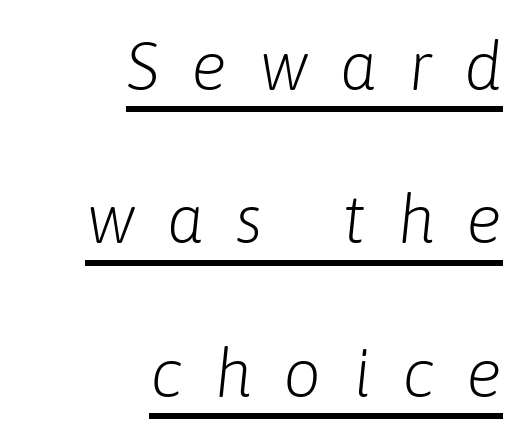
The image shows 67 px light type, italic (leaning right); set right-aligned, loose line spacing (2.29x), unusually wide letter spacing (+0.47 em), underlined; low stroke contrast and a medium x-height.
